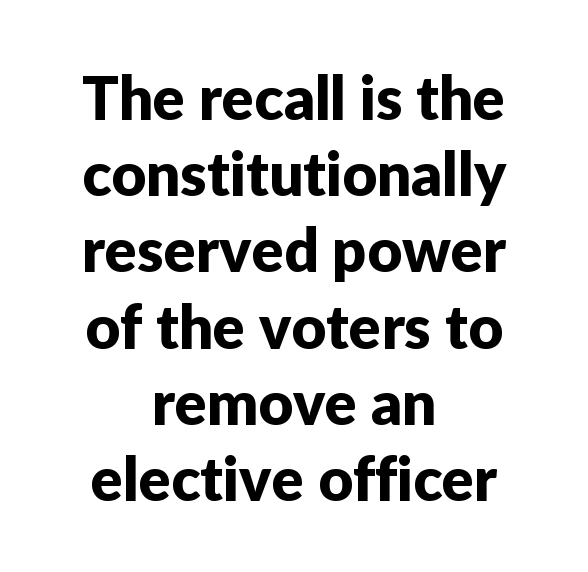
{"serif": "no", "italic": "no", "width": "normal", "stroke_contrast": "low", "x_height": "medium", "monospaced": "no", "underline": "no", "align": "center", "line_spacing": "normal", "line_spacing_ratio": 1.27, "letter_spacing": "normal", "letter_spacing_em": 0.0, "glyph_px": 60}
